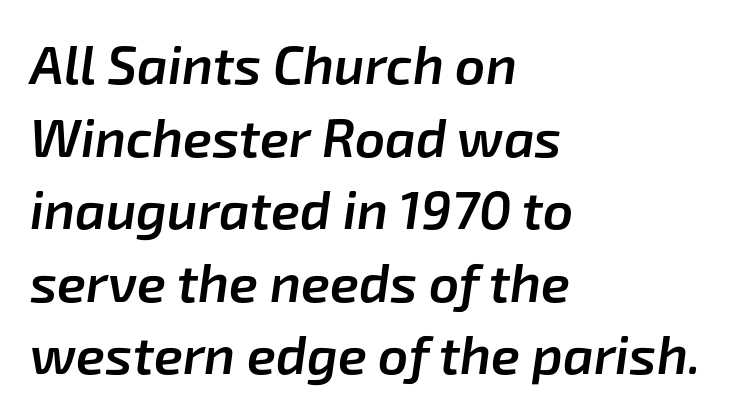
{"italic": "yes", "lean": "right", "slant_degrees": 8, "bold": "semi", "weight": "semibold", "width": "normal", "stroke_contrast": "low", "x_height": "medium", "monospaced": "no", "underline": "no", "align": "left", "line_spacing": "normal", "line_spacing_ratio": 1.37, "letter_spacing": "normal", "letter_spacing_em": 0.0, "glyph_px": 53}
